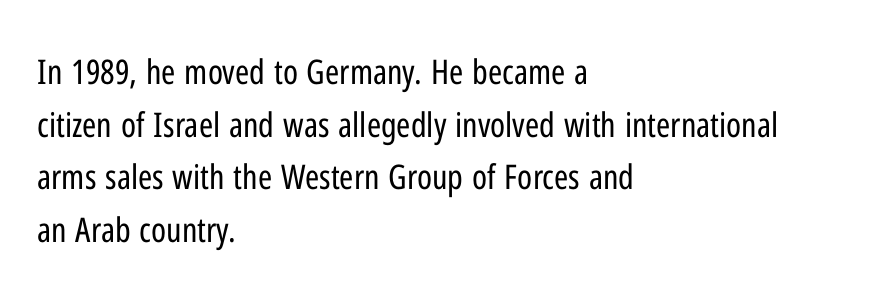
The image shows 34 px regular-weight, condensed sans-serif type, upright; set left-aligned, normal line spacing (1.55x), normal letter spacing, not underlined; low stroke contrast and a medium x-height.
